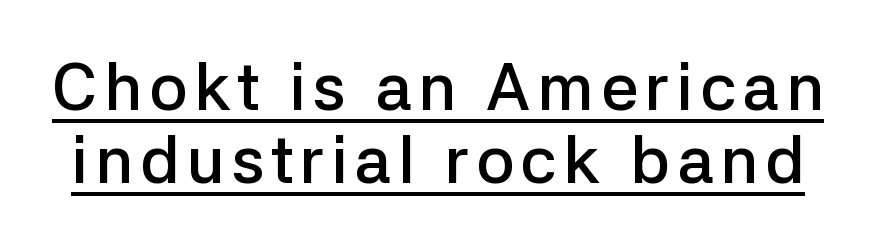
The image shows 66 px semibold sans-serif type, upright; set tight line spacing (1.1x), underlined; low stroke contrast and a medium x-height.
